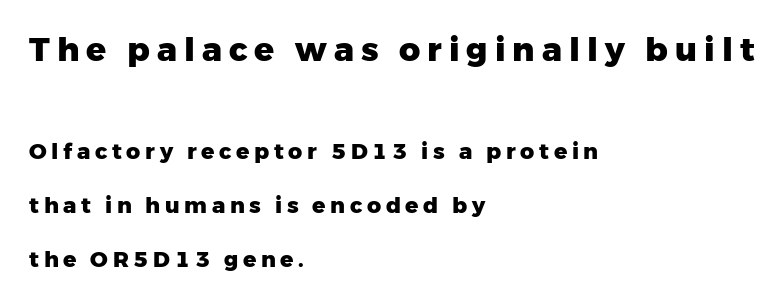
Q: Is the text bold? A: Yes.
Q: Is the text italic (slanted)? A: No, it is upright.
Q: Is the typeface a serif or a sans-serif typeface? A: Sans-serif.
Q: Is the text underlined? A: No.
Q: How is the paragraph aligned? A: Left-aligned.
Q: Is the spacing between letters normal or unusually wide? A: Unusually wide.
Q: Is the spacing between lines tight, normal or loose? A: Loose.
Q: Which block of text is set in a larger size, the first (top) or the second (bottom)? A: The first (top) one.
Q: Width (condensed, normal, or wide)? A: Normal.
Q: Stroke contrast? A: Low.
Q: x-height? A: Medium.
Q: Monospaced? A: No.
